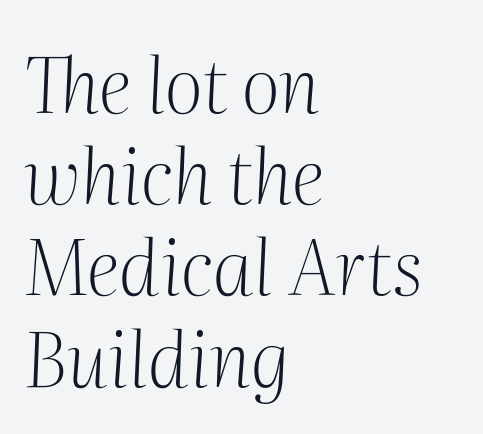
The image shows 76 px light serif type, italic (leaning right); set left-aligned, line spacing 1.2x, normal letter spacing, not underlined; medium stroke contrast and a medium x-height.
